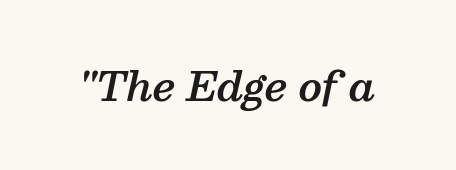
Q: Is the text bold? A: Semi-bold.
Q: Is the text italic (slanted)? A: Yes, it leans right by about 13 degrees.
Q: Is the typeface a serif or a sans-serif typeface? A: Serif.
Q: Is the text underlined? A: No.
Q: Is the spacing between letters normal or unusually wide? A: Normal.
Q: Width (condensed, normal, or wide)? A: Normal.
Q: Stroke contrast? A: Medium.
Q: x-height? A: Medium.
Q: Monospaced? A: No.
